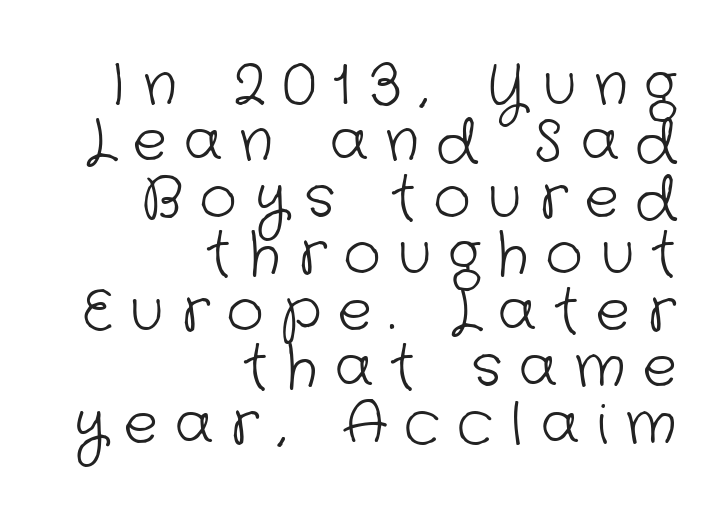
{"serif": "no", "bold": "no", "weight": "light", "width": "normal", "stroke_contrast": "low", "x_height": "medium", "monospaced": "no", "underline": "no", "align": "right", "line_spacing": "tight", "line_spacing_ratio": 0.99, "letter_spacing": "wide", "letter_spacing_em": 0.31, "glyph_px": 57}
